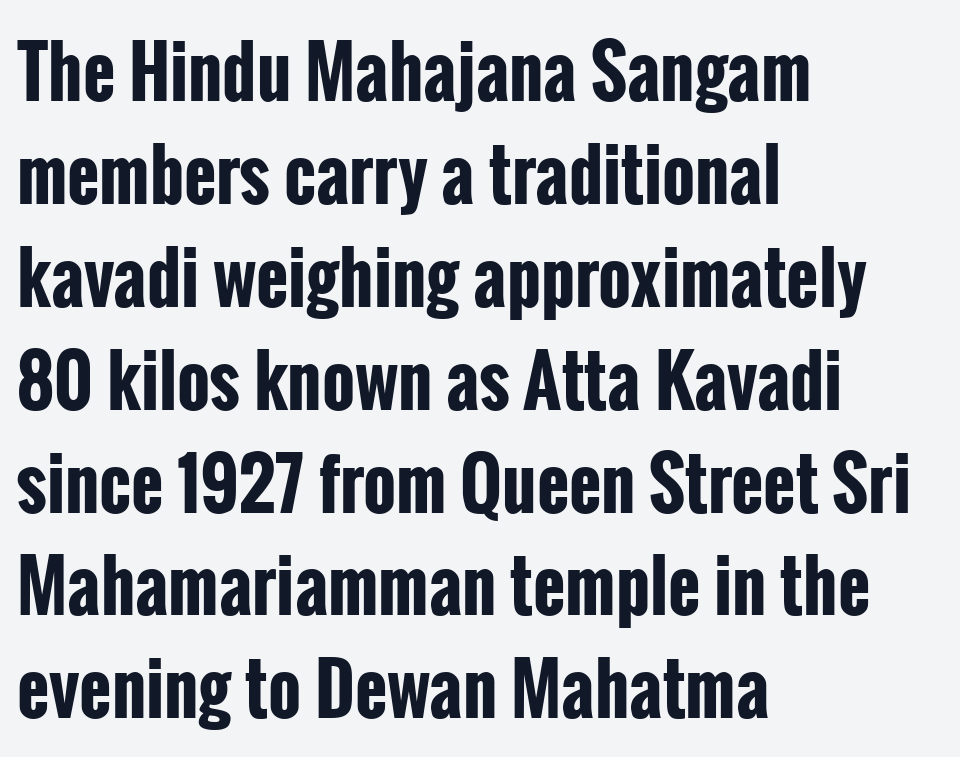
Q: Is the text bold? A: Yes.
Q: Is the text italic (slanted)? A: No, it is upright.
Q: Is the typeface a serif or a sans-serif typeface? A: Sans-serif.
Q: Is the text underlined? A: No.
Q: How is the paragraph aligned? A: Left-aligned.
Q: Is the spacing between letters normal or unusually wide? A: Normal.
Q: Is the spacing between lines tight, normal or loose? A: Normal.
Q: Width (condensed, normal, or wide)? A: Condensed.
Q: Stroke contrast? A: Low.
Q: x-height? A: Medium.
Q: Monospaced? A: No.
